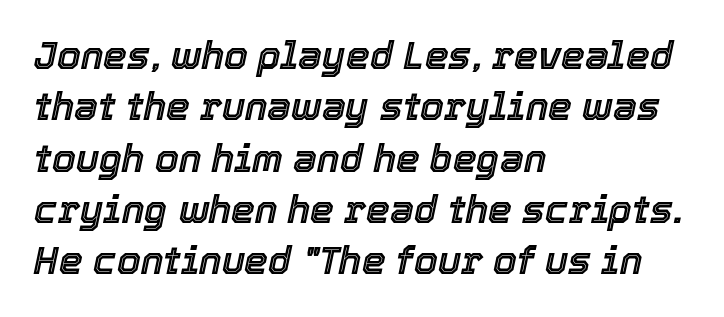
The gaps between neighbouring characters are ordinary and unremarkable. Underlining? Definitely not there. Typeset ragged right — the left edge is the straight one. Quick note: italic.
